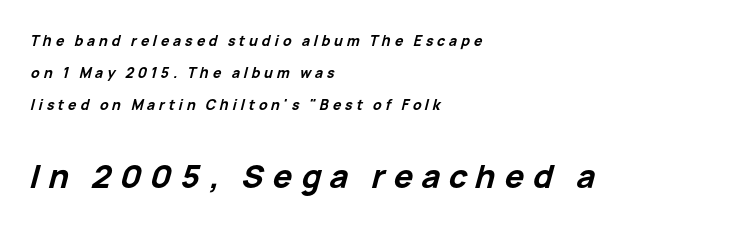
The image shows 32 px bold type, italic (leaning right); set left-aligned, loose line spacing (2.29x), unusually wide letter spacing (+0.27 em), not underlined; the second (bottom) block is 2.29x larger; low stroke contrast and a medium x-height.
